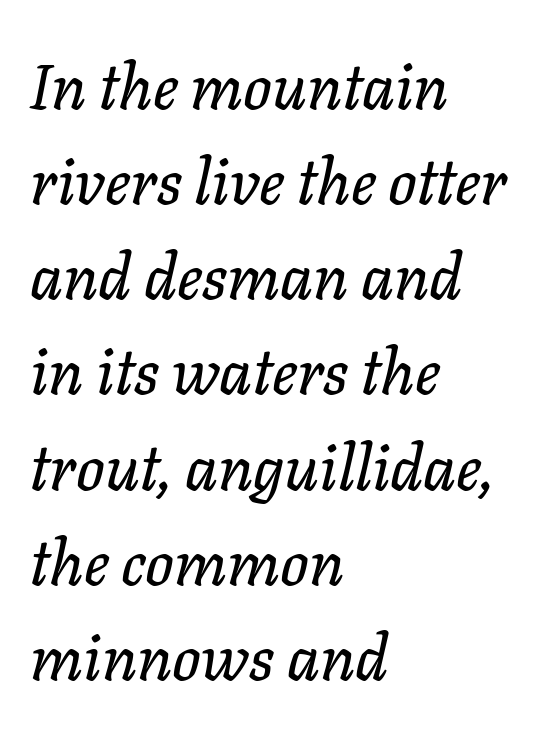
Q: Is the text italic (slanted)? A: Yes, it leans right by about 11 degrees.
Q: Is the text underlined? A: No.
Q: How is the paragraph aligned? A: Left-aligned.
Q: Is the spacing between letters normal or unusually wide? A: Normal.
Q: Is the spacing between lines tight, normal or loose? A: Normal.
Q: Width (condensed, normal, or wide)? A: Normal.
Q: Stroke contrast? A: Low.
Q: x-height? A: Medium.
Q: Monospaced? A: No.
